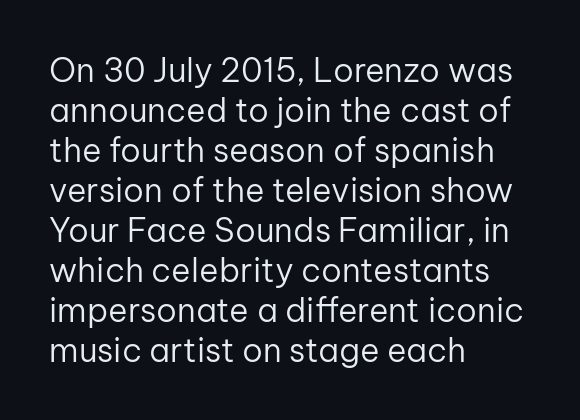
The image shows 33 px regular-weight sans-serif type, upright; set left-aligned, line spacing 1.21x, normal letter spacing, not underlined; low stroke contrast and a medium x-height.
